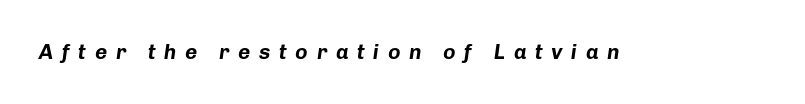
Q: Is the text bold? A: Yes.
Q: Is the text italic (slanted)? A: Yes, it leans right by about 8 degrees.
Q: Is the text underlined? A: No.
Q: Is the spacing between letters normal or unusually wide? A: Unusually wide.
